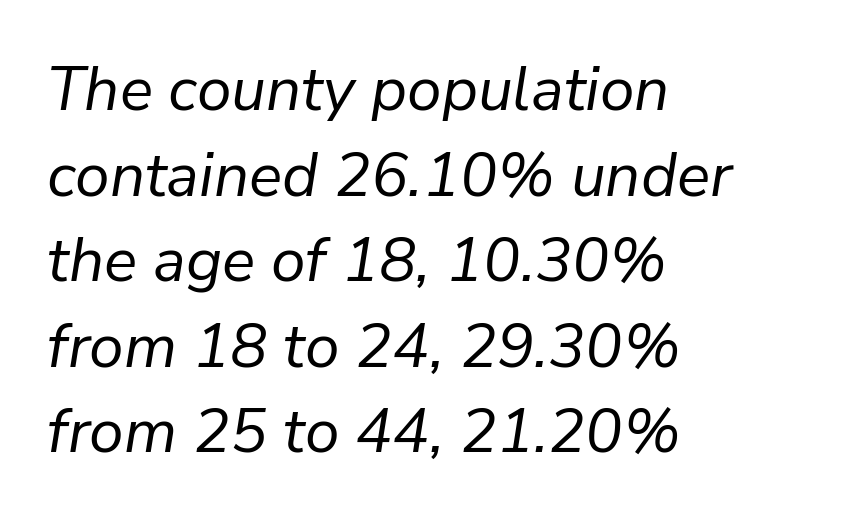
The glyphs look as if they've been sheared to an angle. Leading matches the norm, producing a regular column. Standard letterfit; no display-style spreading of the glyphs. Note the varied advance widths — an 'i' is clearly narrower than an 'm'.
